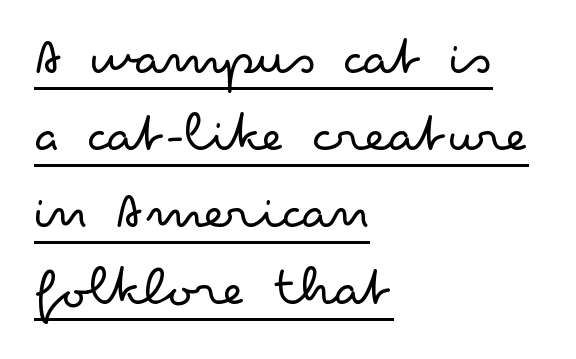
The image shows 58 px light, wide sans-serif type, upright; set left-aligned, normal line spacing (1.33x), normal letter spacing, underlined; low stroke contrast and a small x-height.
